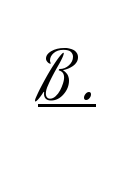
The image shows 64 px regular-weight, condensed sans-serif type; set unusually wide letter spacing (+0.26 em), underlined; low stroke contrast and a small x-height.
